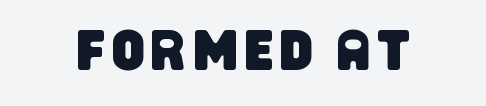
Q: Is the typeface a serif or a sans-serif typeface? A: Sans-serif.
Q: Is the text underlined? A: No.
Q: Width (condensed, normal, or wide)? A: Condensed.
Q: Stroke contrast? A: Low.
Q: x-height? A: Large.
Q: Monospaced? A: No.
